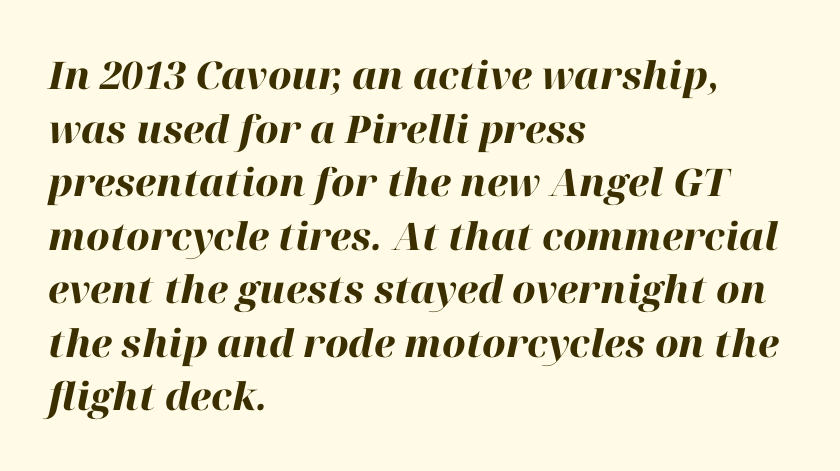
Descenders hang freely into open space. Between one letter and the next there's only the usual sliver of space. The face used here has a pronounced slope to its letters. Visually the block forms a straight wall on the left and a jagged coastline on the right.
